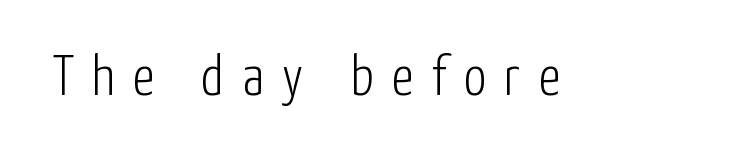
Characters follow at a spacing far wider than the type designer built in. The lettering holds an erect, upright posture throughout. No extra ink here — the face is not bold. The space beneath each line is pristine and unruled. The passage shown is typed in a proportional face where columns would drift.
